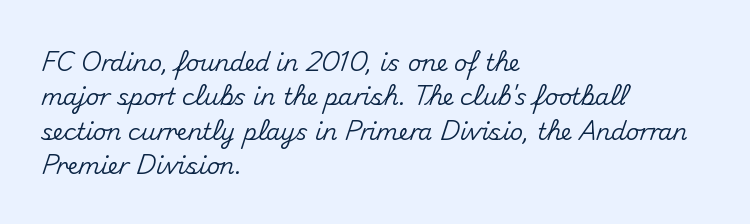
Q: Is the text italic (slanted)? A: Yes.
Q: Is the text underlined? A: No.
Q: How is the paragraph aligned? A: Left-aligned.
Q: Is the spacing between letters normal or unusually wide? A: Normal.
Q: Is the spacing between lines tight, normal or loose? A: Normal.
